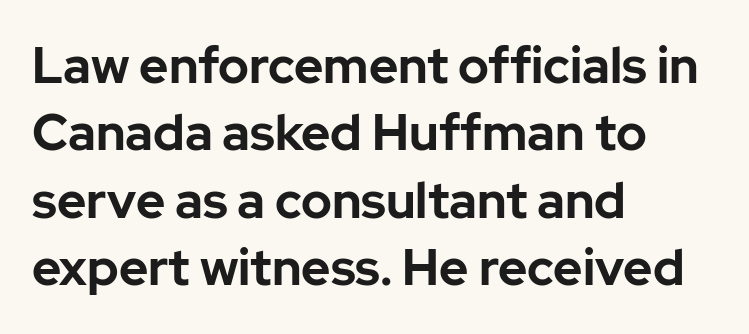
Q: Is the text bold? A: Yes.
Q: Is the text italic (slanted)? A: No, it is upright.
Q: Is the typeface a serif or a sans-serif typeface? A: Sans-serif.
Q: Is the text underlined? A: No.
Q: How is the paragraph aligned? A: Left-aligned.
Q: Is the spacing between letters normal or unusually wide? A: Normal.
Q: Is the spacing between lines tight, normal or loose? A: Normal.
Q: Width (condensed, normal, or wide)? A: Normal.
Q: Stroke contrast? A: Low.
Q: x-height? A: Medium.
Q: Monospaced? A: No.
